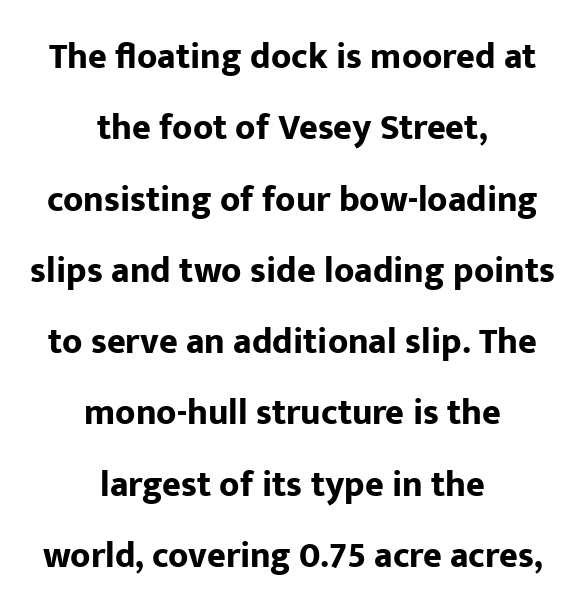
Is the type bold? Yes — the strokes are clearly thick and heavy. The space directly below the letters is spotless. Compared with a flush-left layout, this one balances lines on the center instead. Compared with typical paragraphs, the rows here are farther apart. The line texture is even and compact thanks to regular tracking. Is this a fixed-width face? No — the glyphs have proportional, varying widths.
